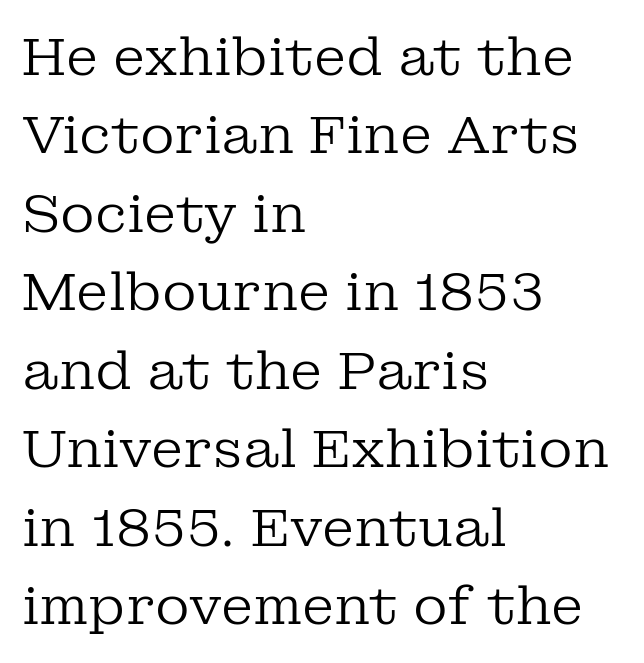
{"serif": "yes", "italic": "no", "bold": "no", "weight": "regular", "width": "normal", "stroke_contrast": "low", "x_height": "medium", "monospaced": "no", "underline": "no", "align": "left", "line_spacing": "normal", "line_spacing_ratio": 1.48, "letter_spacing": "normal", "letter_spacing_em": 0.0, "glyph_px": 53}
